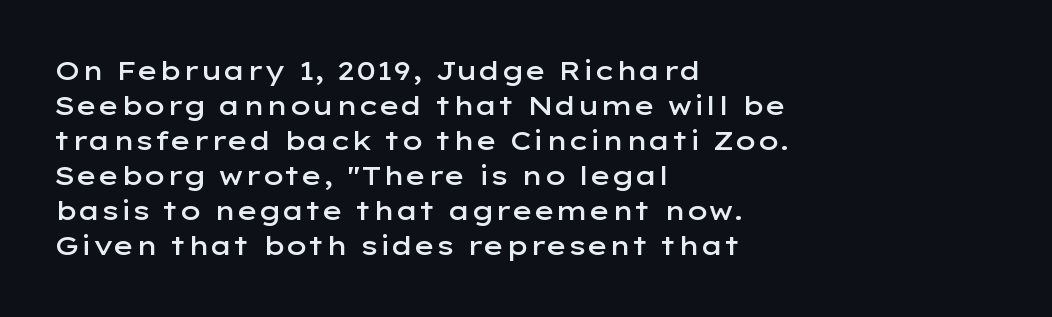
The image shows 26 px text type, upright; set left-aligned, normal line spacing (1.35x), normal letter spacing, not underlined.
